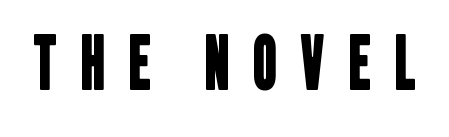
The image shows 72 px condensed sans-serif type; set unusually wide letter spacing (+0.34 em), not underlined; low stroke contrast and a large x-height.
